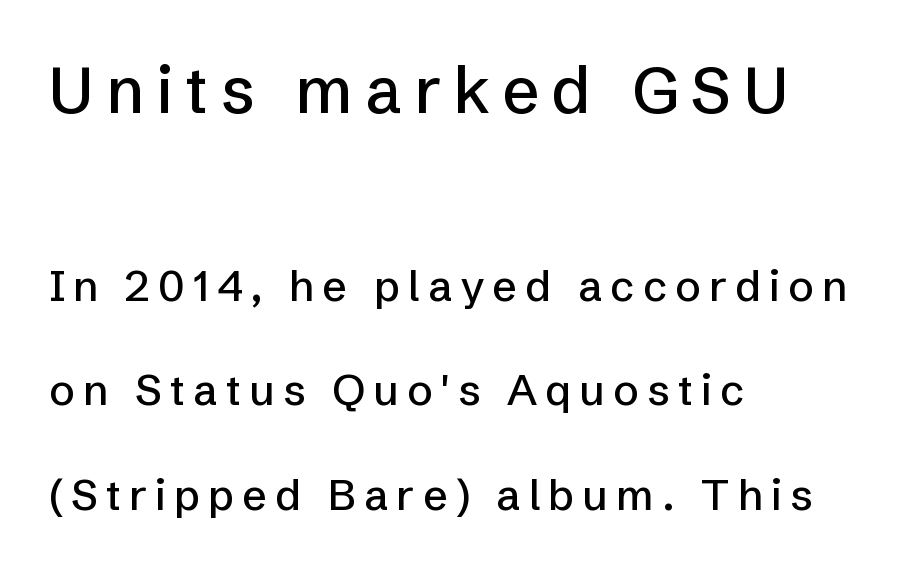
Q: Is the text italic (slanted)? A: No, it is upright.
Q: Is the typeface a serif or a sans-serif typeface? A: Sans-serif.
Q: Is the text underlined? A: No.
Q: How is the paragraph aligned? A: Left-aligned.
Q: Is the spacing between lines tight, normal or loose? A: Loose.
Q: Which block of text is set in a larger size, the first (top) or the second (bottom)? A: The first (top) one.
Q: Width (condensed, normal, or wide)? A: Normal.
Q: Stroke contrast? A: Low.
Q: x-height? A: Medium.
Q: Monospaced? A: No.
